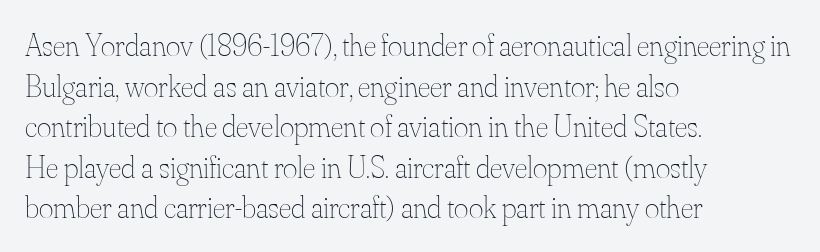
The rendering uses a moderate line-height, typical for paragraphs. Nothing heavy about these letters — not bold at all. Glance below the letters and you will spot only blank space. Each word holds together tightly as a unit, with standard inter-letter gaps. The type sits square on the baseline with zero lean.
